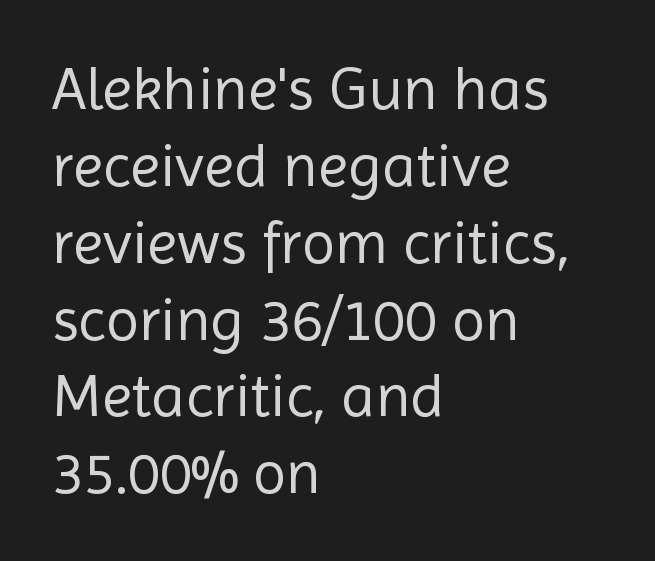
Q: Is the text bold? A: No.
Q: Is the text italic (slanted)? A: No, it is upright.
Q: Is the typeface a serif or a sans-serif typeface? A: Sans-serif.
Q: Is the text underlined? A: No.
Q: How is the paragraph aligned? A: Left-aligned.
Q: Is the spacing between letters normal or unusually wide? A: Normal.
Q: Is the spacing between lines tight, normal or loose? A: Normal.
Q: Width (condensed, normal, or wide)? A: Normal.
Q: x-height? A: Medium.
Q: Monospaced? A: No.
